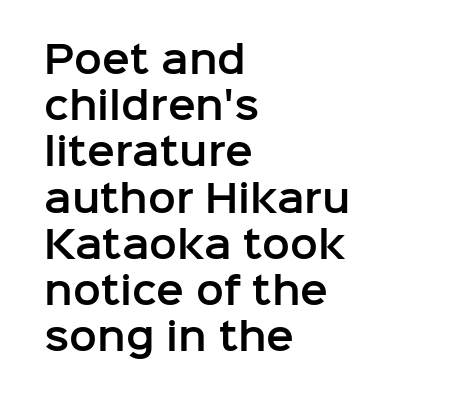
Between one letter and the next there's only the usual sliver of space. Type style note: lacks serifs. Horizontally, the lines are justified to the leading edge only. This is roman type, the default non-slanted kind. These lines are rendered in a variable-pitch font. The words here are not underlined.
